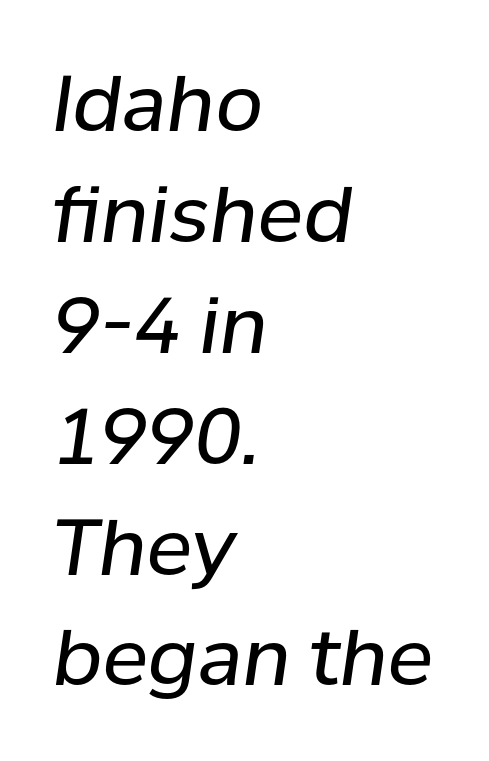
{"italic": "yes", "lean": "right", "slant_degrees": 8, "bold": "no", "weight": "regular", "width": "normal", "stroke_contrast": "low", "x_height": "medium", "monospaced": "no", "underline": "no", "align": "left", "line_spacing": "normal", "line_spacing_ratio": 1.44, "letter_spacing": "normal", "letter_spacing_em": 0.0, "glyph_px": 77}
